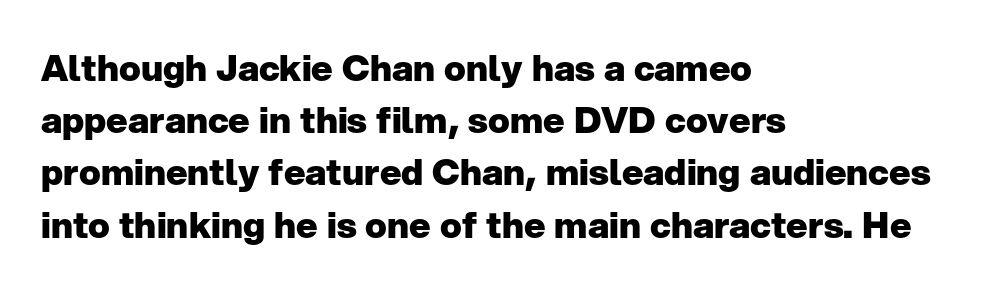
The image shows 36 px heavy sans-serif type, upright; set left-aligned, normal line spacing (1.45x), normal letter spacing, not underlined; low stroke contrast and a medium x-height.
